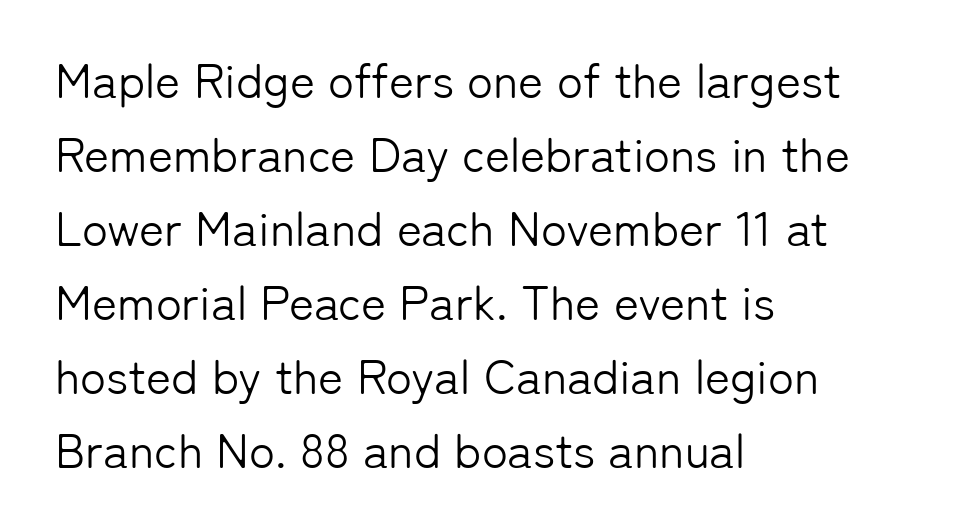
Q: Is the text bold? A: No.
Q: Is the text italic (slanted)? A: No, it is upright.
Q: Is the typeface a serif or a sans-serif typeface? A: Sans-serif.
Q: Is the text underlined? A: No.
Q: How is the paragraph aligned? A: Left-aligned.
Q: Is the spacing between letters normal or unusually wide? A: Normal.
Q: Is the spacing between lines tight, normal or loose? A: Normal.
Q: Width (condensed, normal, or wide)? A: Normal.
Q: Stroke contrast? A: Low.
Q: x-height? A: Medium.
Q: Monospaced? A: No.
